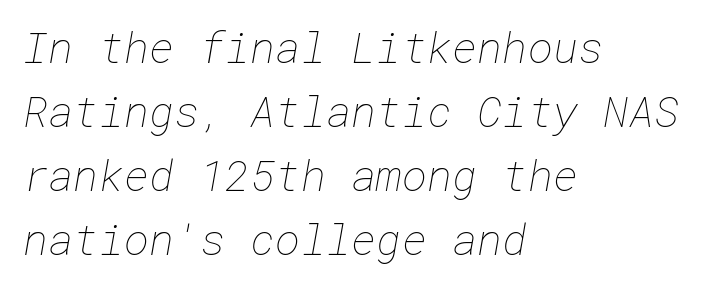
Line starts are locked; line ends wander. This sample uses plain, unmodified letter spacing. Interline gaps are of average width in this sample. This reads as an unemphasized weight, regular at the heaviest. Underline: absent.
